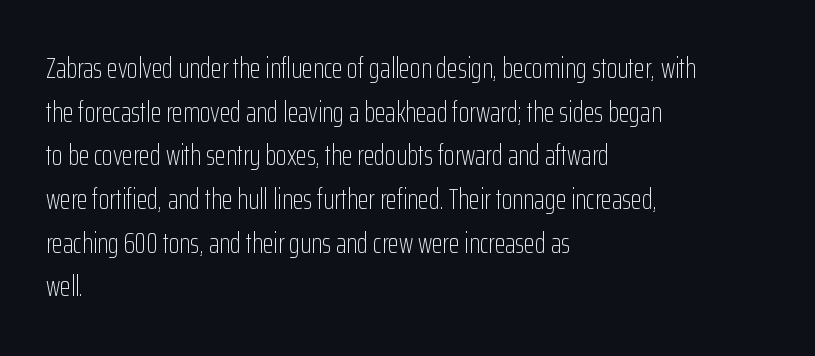
The image shows 28 px light, condensed sans-serif type, upright; set left-aligned, normal line spacing (1.56x), normal letter spacing, not underlined; low stroke contrast and a medium x-height.
